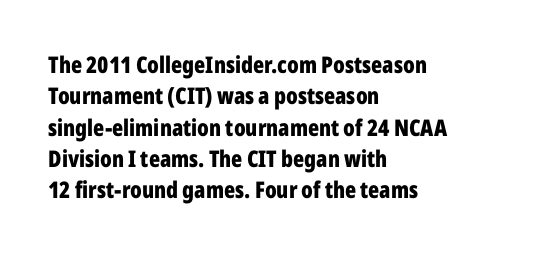
Q: Is the text bold? A: Yes.
Q: Is the text italic (slanted)? A: No, it is upright.
Q: Is the text underlined? A: No.
Q: How is the paragraph aligned? A: Left-aligned.
Q: Is the spacing between letters normal or unusually wide? A: Normal.
Q: Is the spacing between lines tight, normal or loose? A: Normal.
